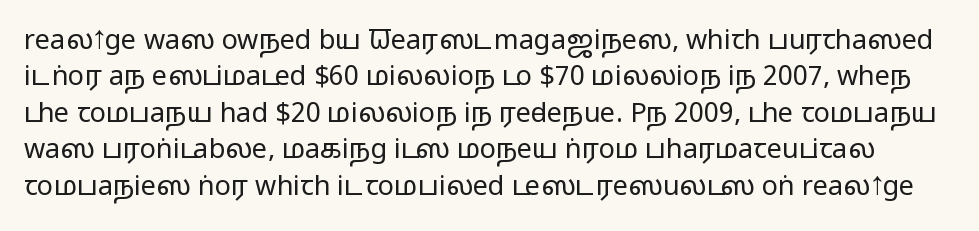
{"italic": "no", "bold": "no", "underline": "no", "line_spacing": "normal", "line_spacing_ratio": 1.35, "letter_spacing": "normal", "letter_spacing_em": 0.0, "glyph_px": 27}
